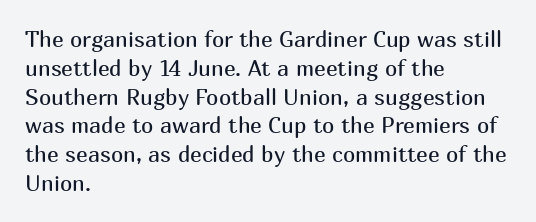
The image shows 22 px text type, upright; set left-aligned, normal line spacing (1.31x), normal letter spacing, not underlined.
